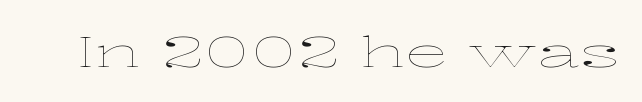
Q: Is the text bold? A: No.
Q: Is the text italic (slanted)? A: No, it is upright.
Q: Is the text underlined? A: No.
Q: Is the spacing between letters normal or unusually wide? A: Normal.
Q: Width (condensed, normal, or wide)? A: Wide.
Q: Stroke contrast? A: Low.
Q: x-height? A: Medium.
Q: Monospaced? A: No.
